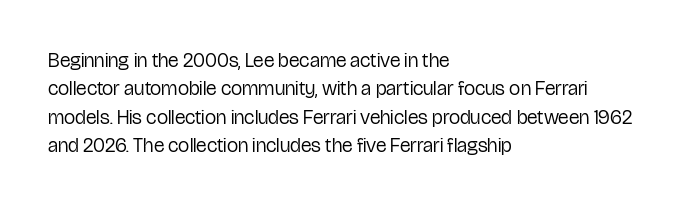
Q: Is the text bold? A: No.
Q: Is the text italic (slanted)? A: No, it is upright.
Q: Is the text underlined? A: No.
Q: How is the paragraph aligned? A: Left-aligned.
Q: Is the spacing between letters normal or unusually wide? A: Normal.
Q: Is the spacing between lines tight, normal or loose? A: Normal.
